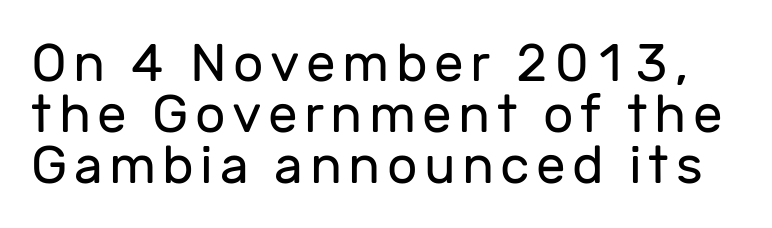
The image shows 53 px regular-weight sans-serif type, upright; set tight line spacing (0.96x), not underlined; low stroke contrast and a medium x-height.
